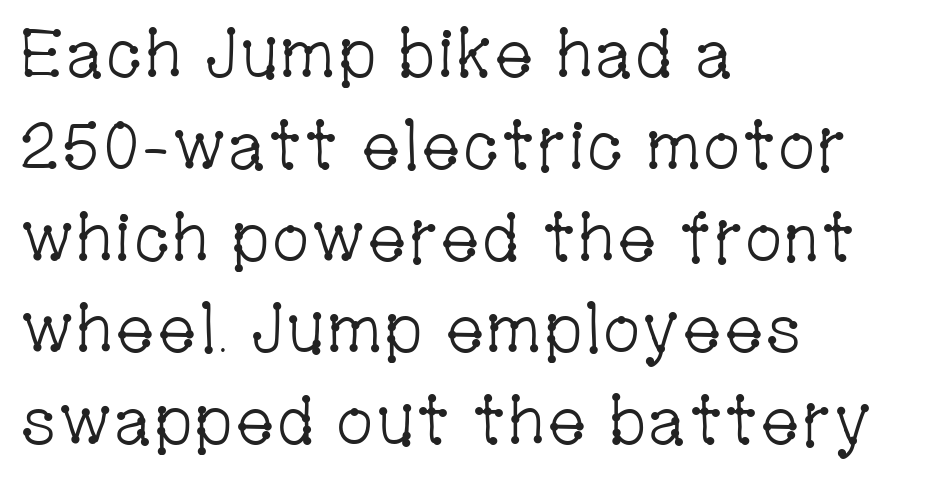
Interline gaps are of average width in this sample. Here the designer chose a conventional face with non-uniform glyph widths. If you drew a line through each stem, it would be perfectly vertical. Letters rest on an invisible, unmarked baseline. Observe the ordinary spacing: letters are neighbours, not strangers. Weight: in the light-to-regular range.
